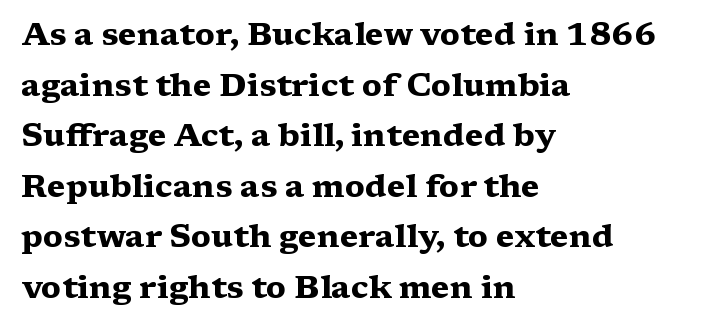
Q: Is the text bold? A: Yes.
Q: Is the text italic (slanted)? A: No, it is upright.
Q: Is the typeface a serif or a sans-serif typeface? A: Serif.
Q: Is the text underlined? A: No.
Q: How is the paragraph aligned? A: Left-aligned.
Q: Is the spacing between letters normal or unusually wide? A: Normal.
Q: Is the spacing between lines tight, normal or loose? A: Normal.
Q: Width (condensed, normal, or wide)? A: Wide.
Q: Stroke contrast? A: Medium.
Q: x-height? A: Medium.
Q: Monospaced? A: No.
